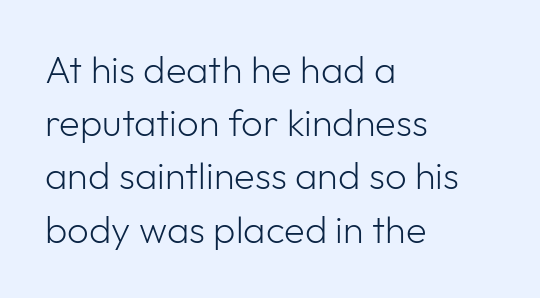
{"serif": "no", "italic": "no", "bold": "no", "weight": "light", "width": "normal", "stroke_contrast": "low", "x_height": "medium", "monospaced": "no", "underline": "no", "align": "left", "line_spacing": "normal", "line_spacing_ratio": 1.4, "letter_spacing": "normal", "letter_spacing_em": 0.0, "glyph_px": 38}
